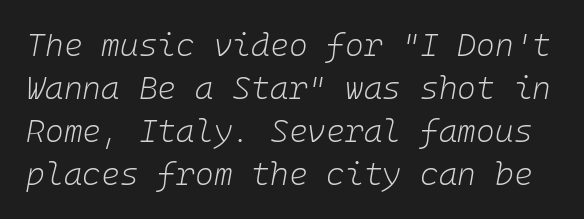
{"italic": "yes", "lean": "right", "slant_degrees": 10, "bold": "no", "weight": "light", "width": "normal", "stroke_contrast": "low", "x_height": "medium", "underline": "no", "line_spacing": "normal", "line_spacing_ratio": 1.34, "letter_spacing": "normal", "letter_spacing_em": 0.0, "glyph_px": 32}
